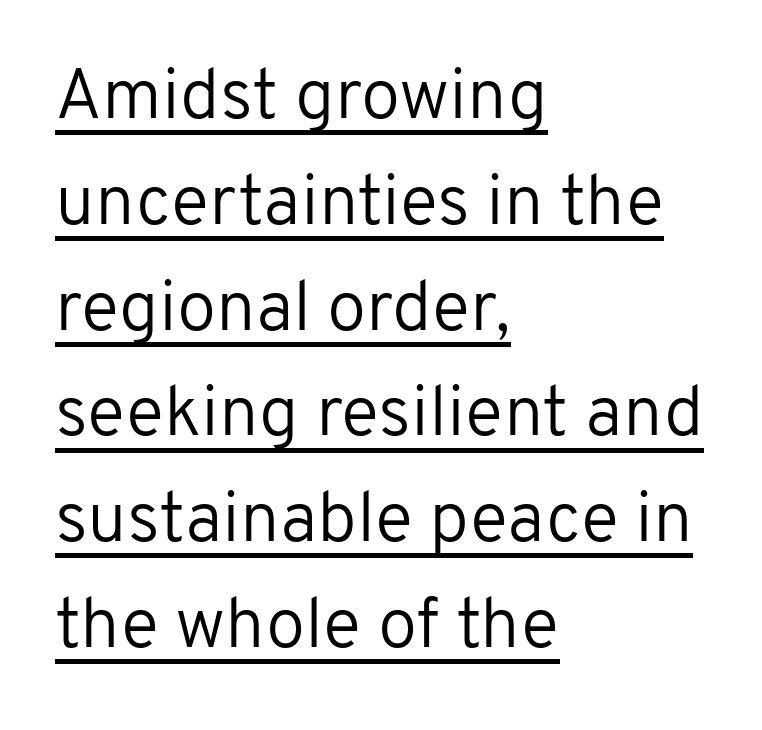
{"serif": "no", "italic": "no", "bold": "no", "weight": "regular", "width": "normal", "stroke_contrast": "low", "x_height": "medium", "monospaced": "no", "underline": "yes", "align": "left", "line_spacing": "normal", "line_spacing_ratio": 1.49, "letter_spacing": "normal", "letter_spacing_em": 0.0, "glyph_px": 71}
